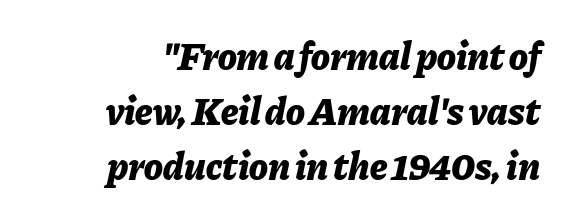
The image shows 39 px bold type, italic (leaning right); set right-aligned, normal line spacing (1.41x), normal letter spacing, not underlined; low stroke contrast and a medium x-height.
